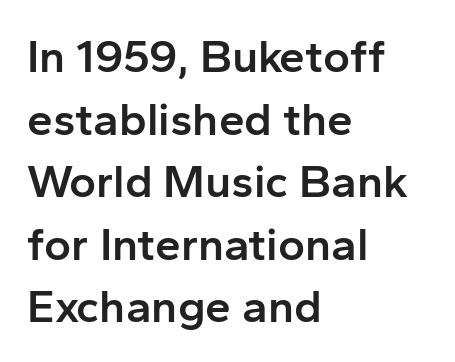
{"serif": "no", "italic": "no", "bold": "semi", "weight": "semibold", "width": "normal", "stroke_contrast": "low", "x_height": "medium", "monospaced": "no", "underline": "no", "align": "left", "line_spacing": "normal", "line_spacing_ratio": 1.36, "letter_spacing": "normal", "letter_spacing_em": 0.0, "glyph_px": 46}
